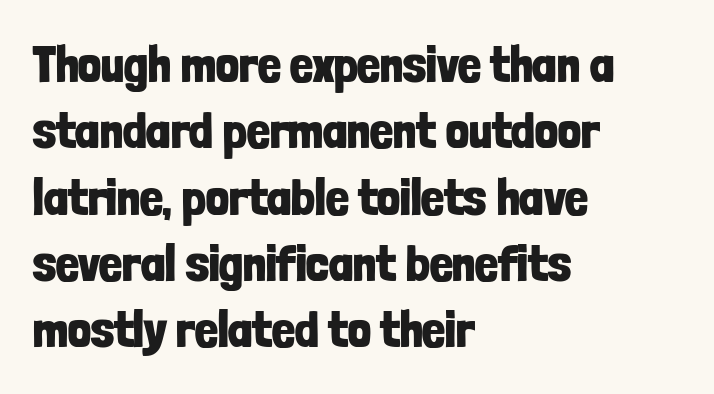
The image shows 51 px bold, condensed sans-serif type, upright; set left-aligned, normal line spacing (1.3x), normal letter spacing, not underlined; low stroke contrast and a medium x-height.
